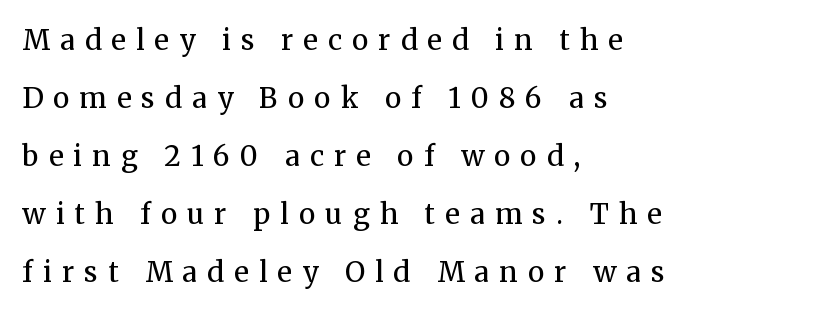
Q: Is the text bold? A: No.
Q: Is the text italic (slanted)? A: No, it is upright.
Q: Is the typeface a serif or a sans-serif typeface? A: Serif.
Q: Is the text underlined? A: No.
Q: How is the paragraph aligned? A: Left-aligned.
Q: Is the spacing between letters normal or unusually wide? A: Unusually wide.
Q: Is the spacing between lines tight, normal or loose? A: Loose.
Q: Width (condensed, normal, or wide)? A: Normal.
Q: Stroke contrast? A: Medium.
Q: x-height? A: Medium.
Q: Monospaced? A: No.
